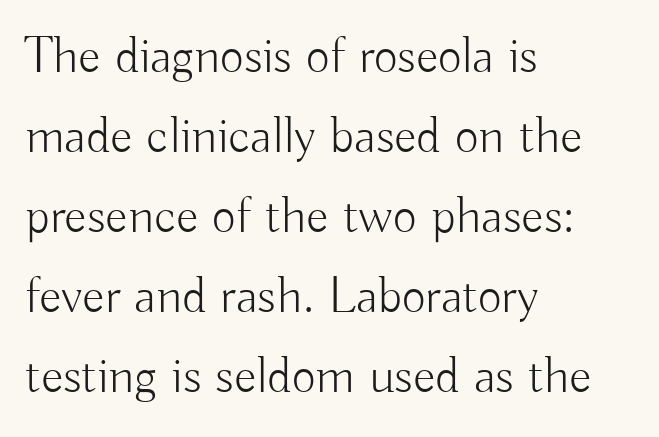
{"serif": "no", "italic": "no", "bold": "no", "weight": "light", "width": "normal", "stroke_contrast": "low", "x_height": "small", "monospaced": "no", "underline": "no", "align": "left", "line_spacing": "normal", "line_spacing_ratio": 1.54, "letter_spacing": "normal", "letter_spacing_em": 0.0, "glyph_px": 52}
